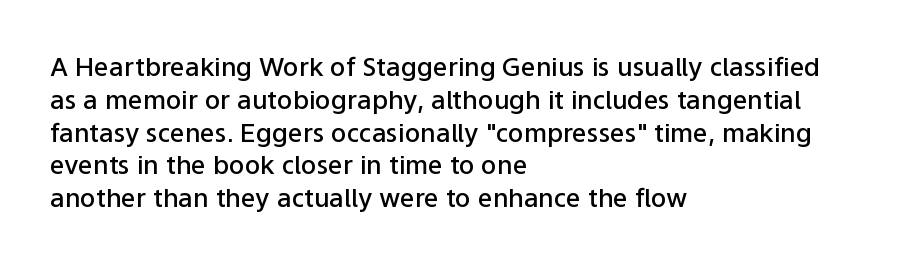
The image shows 26 px text type, upright; set left-aligned, normal line spacing (1.26x), normal letter spacing, not underlined.
